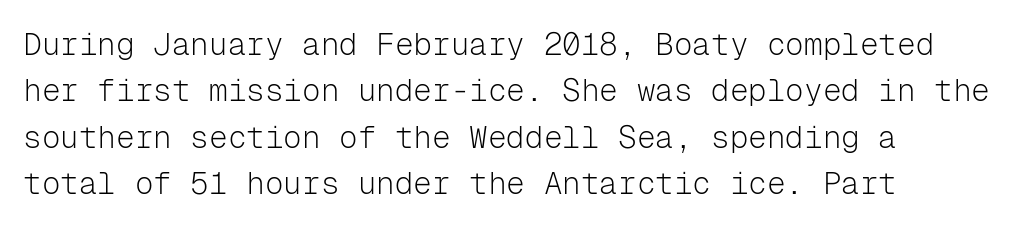
The image shows 31 px light sans-serif type, upright, monospaced; set left-aligned, normal line spacing (1.5x), normal letter spacing, not underlined; low stroke contrast and a medium x-height.
